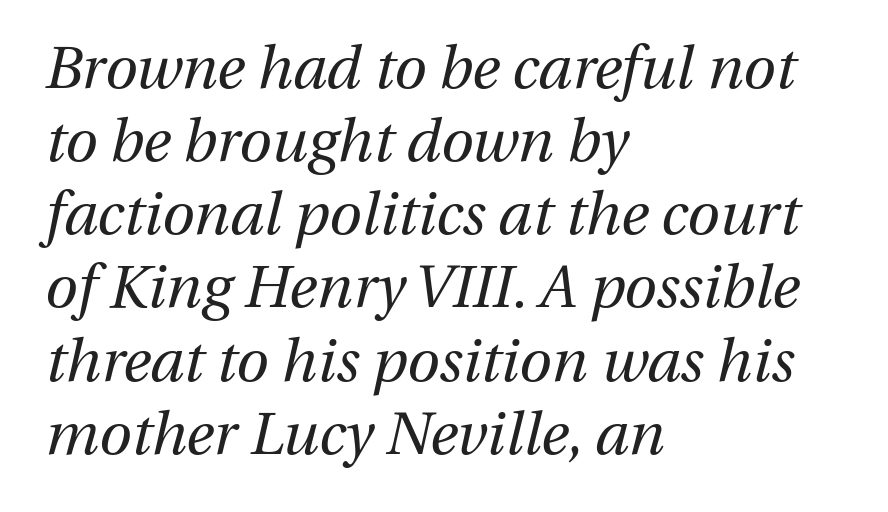
Q: Is the text bold? A: No.
Q: Is the text italic (slanted)? A: Yes, it leans right by about 13 degrees.
Q: Is the text underlined? A: No.
Q: How is the paragraph aligned? A: Left-aligned.
Q: Is the spacing between letters normal or unusually wide? A: Normal.
Q: Width (condensed, normal, or wide)? A: Normal.
Q: Stroke contrast? A: Medium.
Q: x-height? A: Medium.
Q: Monospaced? A: No.
